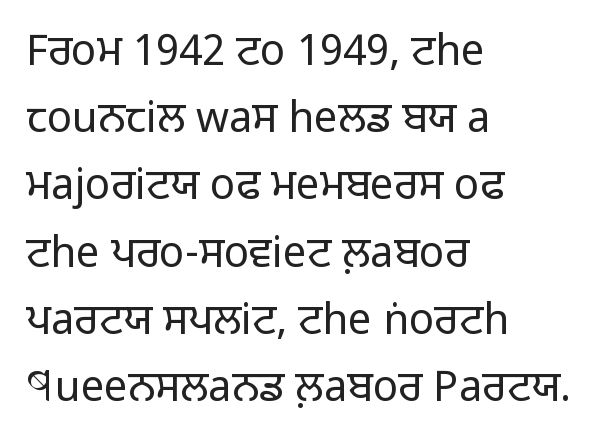
Q: Is the text bold? A: No.
Q: Is the text italic (slanted)? A: No, it is upright.
Q: Is the typeface a serif or a sans-serif typeface? A: Sans-serif.
Q: Is the text underlined? A: No.
Q: How is the paragraph aligned? A: Left-aligned.
Q: Is the spacing between letters normal or unusually wide? A: Normal.
Q: Is the spacing between lines tight, normal or loose? A: Normal.
Q: Width (condensed, normal, or wide)? A: Normal.
Q: Stroke contrast? A: Low.
Q: x-height? A: Medium.
Q: Monospaced? A: No.
